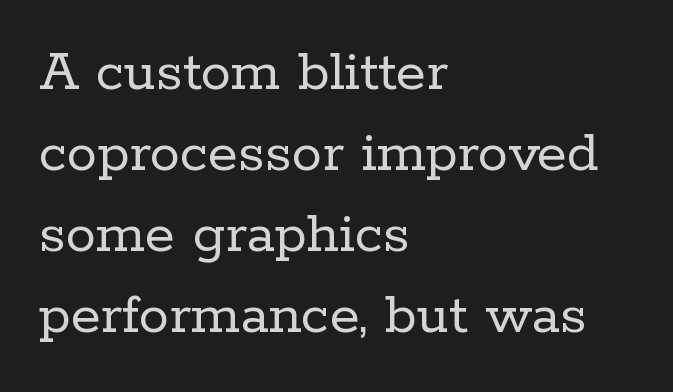
These lines are set flush left with a ragged right edge. Spacing verdict: proportional, widths tailored to each character. Notice how the stems are strictly vertical — no italics here. Nobody touched the tracking dial on this one. A typesetter would call this leading conventional body-copy spacing.
